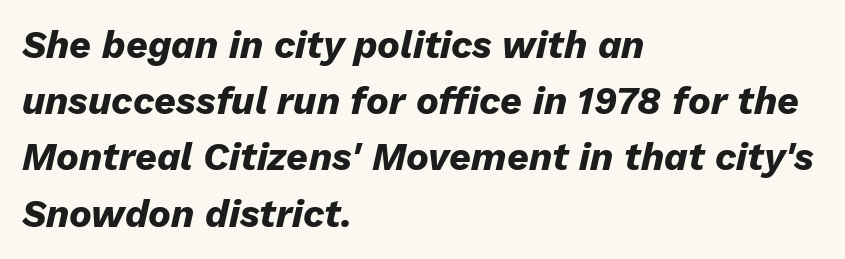
Short note: letters normally spaced. Left-aligned paragraph, ragged on the right. Evenly set lines give the paragraph a standard silhouette. Beneath every word, the page is bare.
